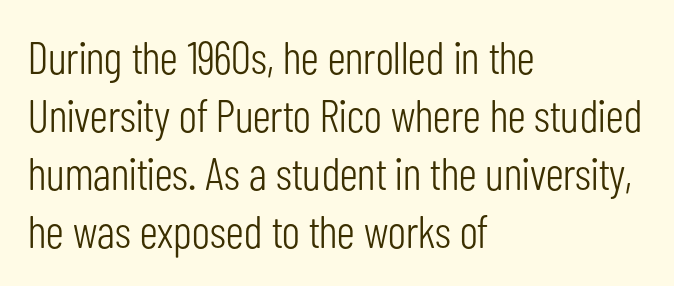
Q: Is the text bold? A: No.
Q: Is the text italic (slanted)? A: No, it is upright.
Q: Is the typeface a serif or a sans-serif typeface? A: Sans-serif.
Q: Is the text underlined? A: No.
Q: How is the paragraph aligned? A: Left-aligned.
Q: Is the spacing between letters normal or unusually wide? A: Normal.
Q: Is the spacing between lines tight, normal or loose? A: Normal.
Q: Width (condensed, normal, or wide)? A: Condensed.
Q: Stroke contrast? A: Low.
Q: x-height? A: Medium.
Q: Monospaced? A: No.
